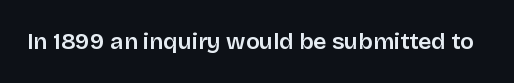
Each word holds together tightly as a unit, with standard inter-letter gaps. Posture: upright roman. The specimen omits any rule beneath the text block's lines.
